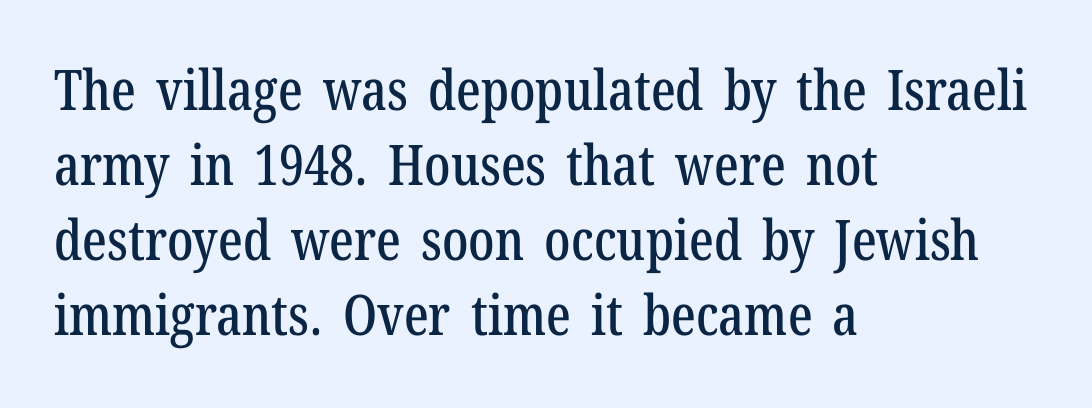
Q: Is the text italic (slanted)? A: No, it is upright.
Q: Is the typeface a serif or a sans-serif typeface? A: Serif.
Q: Is the text underlined? A: No.
Q: How is the paragraph aligned? A: Left-aligned.
Q: Is the spacing between letters normal or unusually wide? A: Normal.
Q: Is the spacing between lines tight, normal or loose? A: Normal.
Q: Width (condensed, normal, or wide)? A: Condensed.
Q: Stroke contrast? A: Low.
Q: x-height? A: Medium.
Q: Monospaced? A: No.
